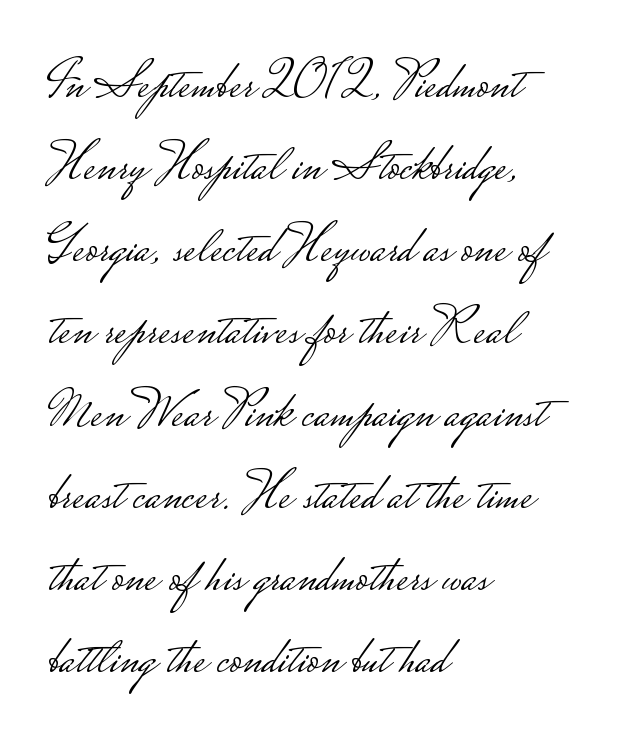
The image shows 53 px light, wide sans-serif type; set left-aligned, normal line spacing (1.55x), normal letter spacing, not underlined; low stroke contrast.
